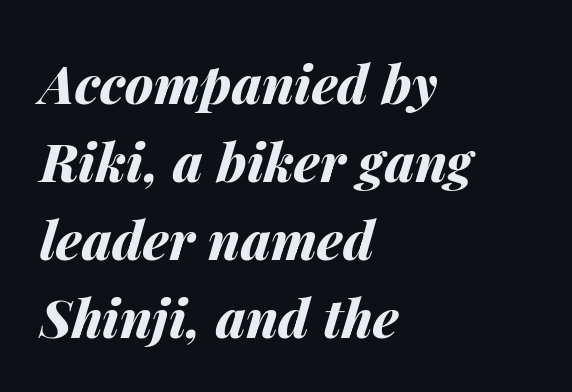
Q: Is the text bold? A: Yes.
Q: Is the text italic (slanted)? A: Yes, it leans right by about 14 degrees.
Q: Is the text underlined? A: No.
Q: How is the paragraph aligned? A: Left-aligned.
Q: Is the spacing between letters normal or unusually wide? A: Normal.
Q: Is the spacing between lines tight, normal or loose? A: Normal.
Q: Width (condensed, normal, or wide)? A: Normal.
Q: Stroke contrast? A: Medium.
Q: x-height? A: Medium.
Q: Monospaced? A: No.
